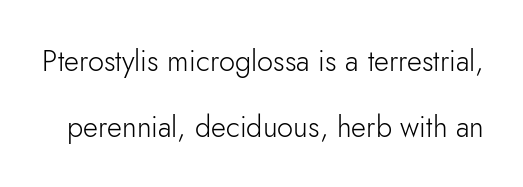
Q: Is the text bold? A: No.
Q: Is the text italic (slanted)? A: No, it is upright.
Q: Is the typeface a serif or a sans-serif typeface? A: Sans-serif.
Q: Is the text underlined? A: No.
Q: Is the spacing between letters normal or unusually wide? A: Normal.
Q: Is the spacing between lines tight, normal or loose? A: Loose.
Q: Width (condensed, normal, or wide)? A: Normal.
Q: Stroke contrast? A: Low.
Q: x-height? A: Small.
Q: Monospaced? A: No.
